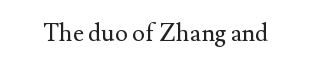
The image shows 24 px text type, upright; set normal letter spacing, not underlined.
